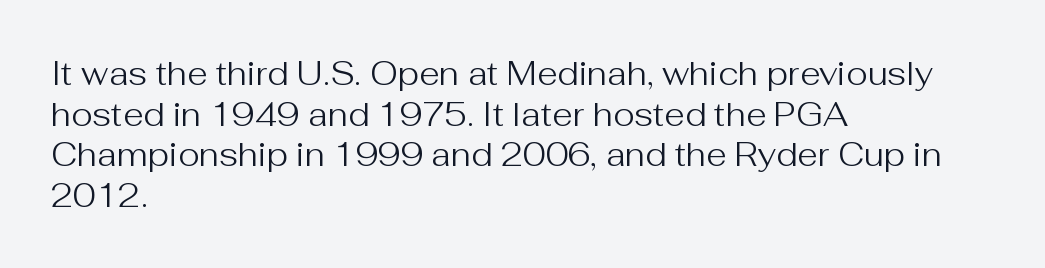
A typesetter would call this proportional, since set widths differ per character. The compositor pushed each line to the left boundary. The strokes are not fattened; the text isn't bold. Underlining? Definitely not there. Regarding serifs, this sample does without them.
